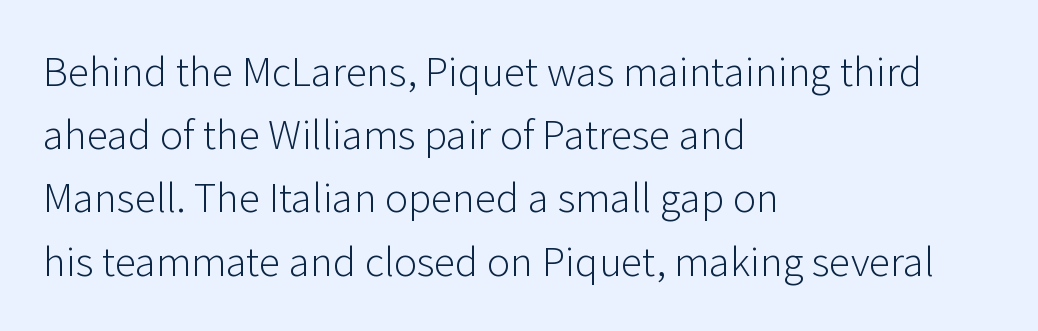
One glance says typical: line gaps are just what's usual. The typesetting does not lean heavy: it is not bold. The setting favours the left margin, as ordinary paragraphs usually do. The horizontal fit of the characters is conventional and even. The letters stand upright; this is a roman face. Each row of text sits above clean, open space.
